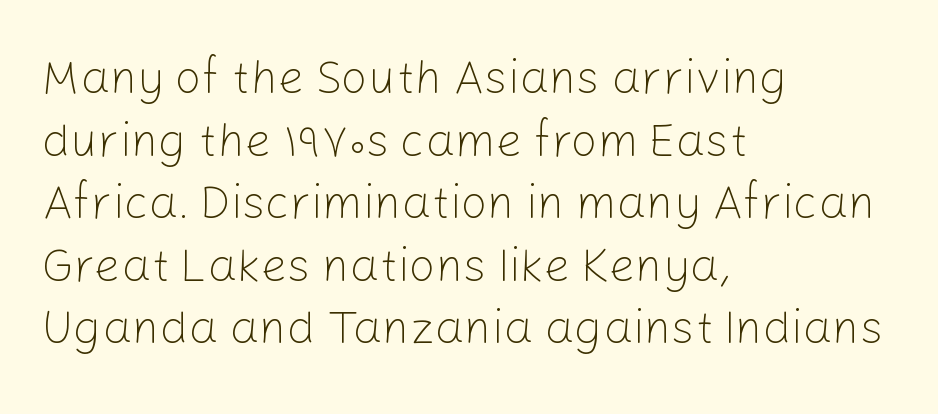
Bold? No — there's no thickening of the strokes. Quick note: underline off. Whoever set this chose a conventional vertical rhythm. The font family rendered here belongs to the sans-serif group. All the whitespace from short lines collects on the right. Tall strokes in this sample are plumb rather than angled.
